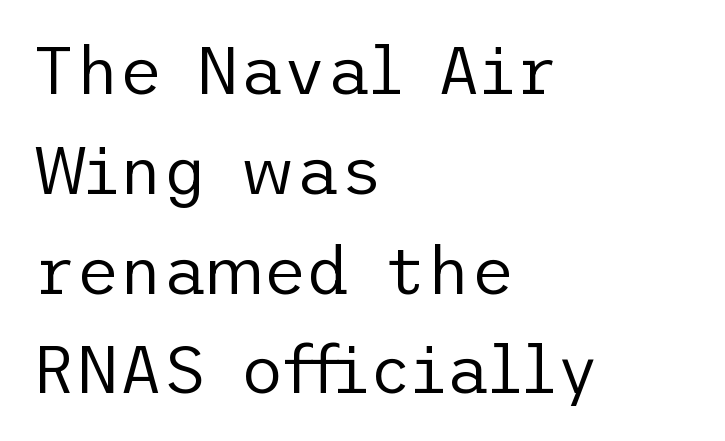
The image shows 67 px regular-weight sans-serif type, upright; set left-aligned, normal line spacing (1.49x), normal letter spacing, not underlined; low stroke contrast and a medium x-height.
